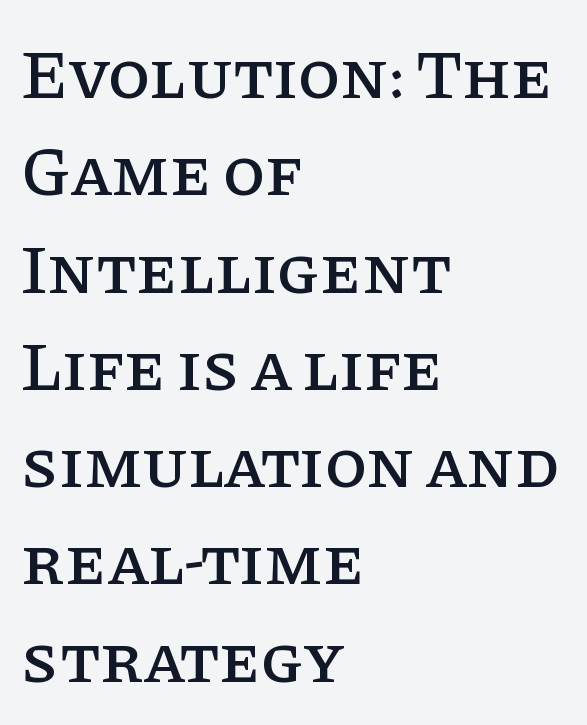
The image shows 69 px serif type, upright; set left-aligned, normal line spacing (1.41x), normal letter spacing, not underlined; low stroke contrast and a large x-height.
